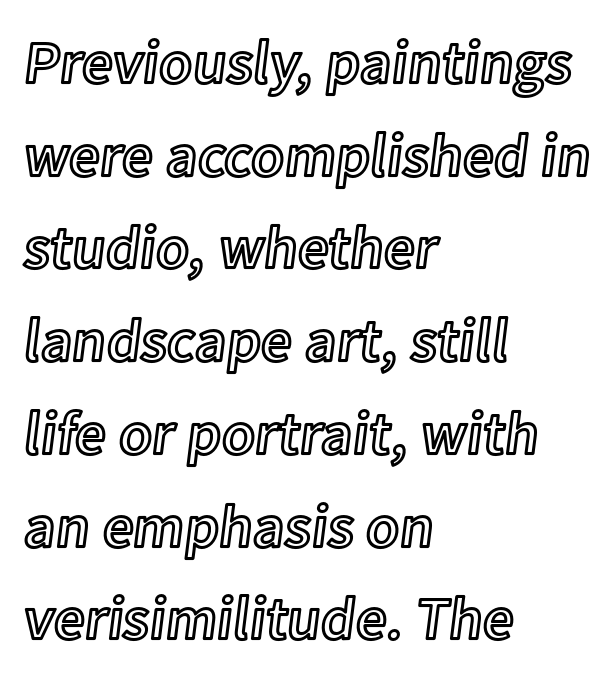
Where is the straight margin? On the left. Do the characters align in a grid? No, the font is proportional. Each row of text sits above clean, open space. Compared with typical body copy, the letter spacing here is the same.
